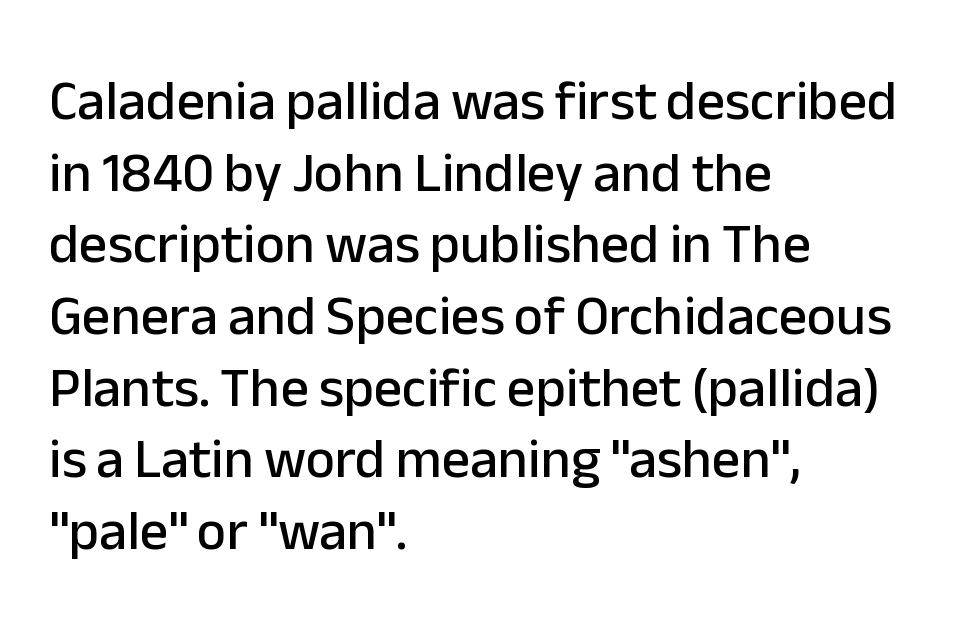
{"serif": "no", "italic": "no", "width": "normal", "stroke_contrast": "low", "x_height": "medium", "monospaced": "no", "underline": "no", "align": "left", "line_spacing": "normal", "line_spacing_ratio": 1.28, "letter_spacing": "normal", "letter_spacing_em": 0.0, "glyph_px": 56}
